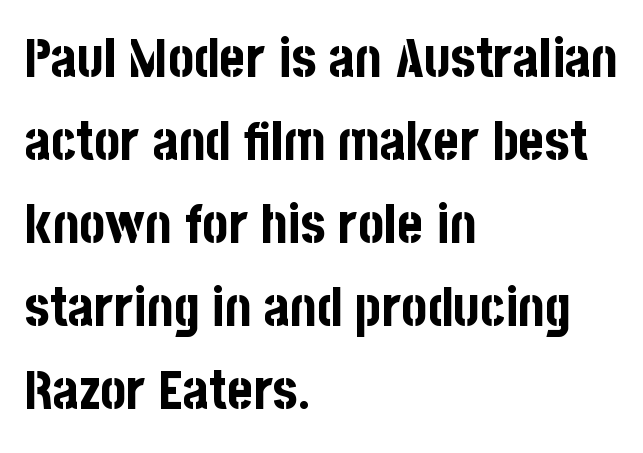
Heavy-handed strokes throughout: this text is bold. Notice how the stems are strictly vertical — no italics here. Spacing verdict: proportional, widths tailored to each character. A sans-serif font was chosen for this passage. Characters follow at the spacing the type designer built in.
